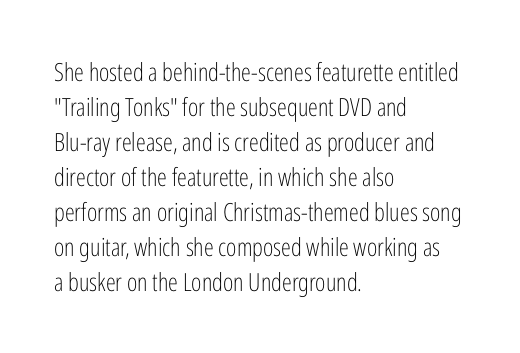
Q: Is the text bold? A: No.
Q: Is the text italic (slanted)? A: No, it is upright.
Q: Is the text underlined? A: No.
Q: How is the paragraph aligned? A: Left-aligned.
Q: Is the spacing between letters normal or unusually wide? A: Normal.
Q: Is the spacing between lines tight, normal or loose? A: Normal.
